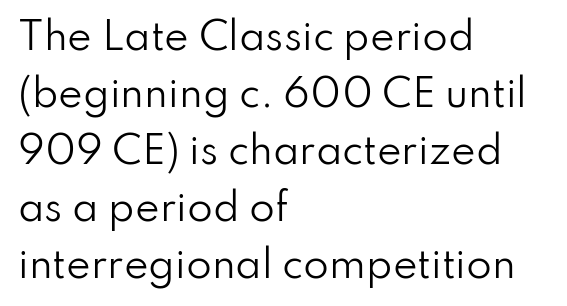
{"serif": "no", "italic": "no", "bold": "no", "weight": "regular", "width": "normal", "stroke_contrast": "low", "x_height": "small", "monospaced": "no", "underline": "no", "align": "left", "line_spacing": "normal", "line_spacing_ratio": 1.54, "letter_spacing": "normal", "letter_spacing_em": 0.0, "glyph_px": 37}
